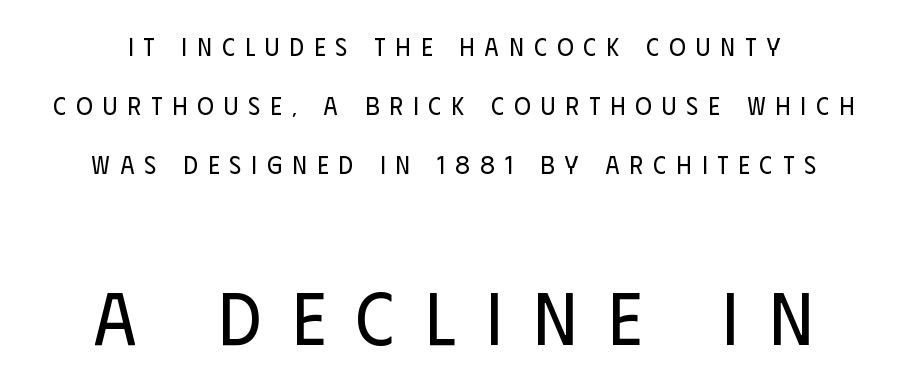
Every stem runs plumb, perpendicular to the baseline. Are there feet on the stems? There aren't — it's a sans. Honestly, the letter spacing is so wide it's the main thing you notice. Looks like regular typesetting: each glyph gets only the width it needs. A light-to-regular cut is what we see here. Which chunk is bigger? The second one — the bottom block dwarfs the top.
